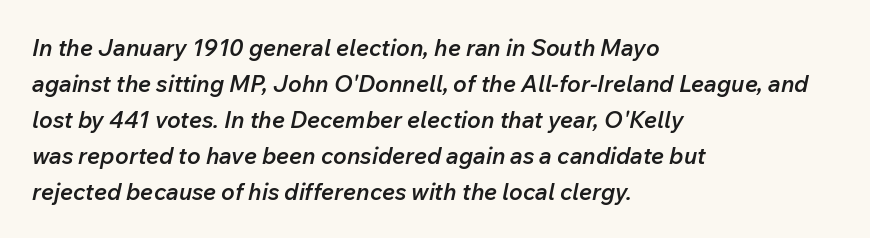
The axis of the letterforms is tilted away from vertical. Quick note: interline space is typical. Reading down the block, your eye returns to a fixed left position each line. The font is running at a semibold setting, under full bold. Just letters on the line, the space beneath them empty.
